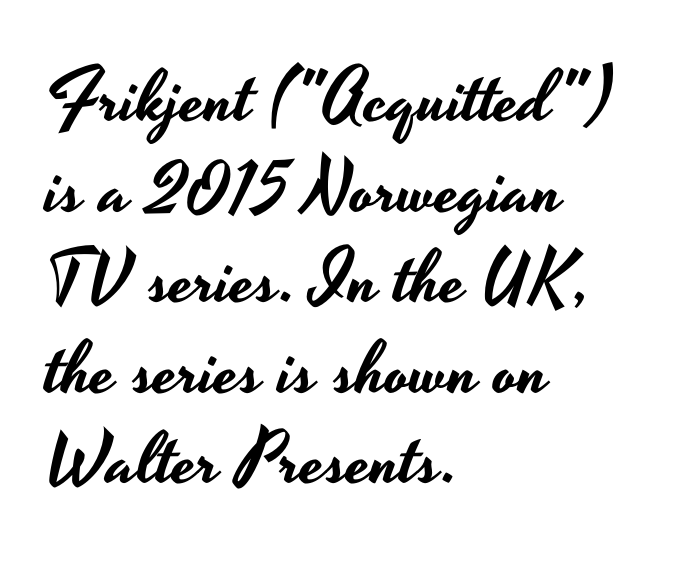
The type is set solid horizontally, with unmodified tracking. No feet cap the strokes, marking this as sans-serif type. This sample is left-justified, so line endings fall wherever the words run out. Type without underlining. Spacing verdict: proportional, widths tailored to each character.
